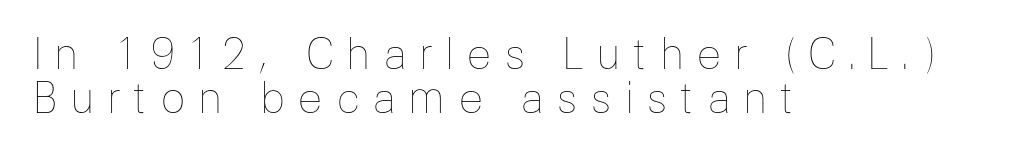
{"italic": "no", "bold": "no", "weight": "thin", "width": "normal", "stroke_contrast": "low", "x_height": "medium", "monospaced": "no", "underline": "no", "align": "left", "line_spacing": "tight", "line_spacing_ratio": 1.05, "letter_spacing": "wide", "letter_spacing_em": 0.29, "glyph_px": 42}
